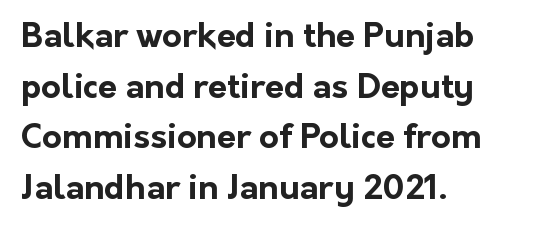
The image shows 34 px bold sans-serif type, upright; set left-aligned, normal line spacing (1.49x), normal letter spacing, not underlined; low stroke contrast and a medium x-height.
